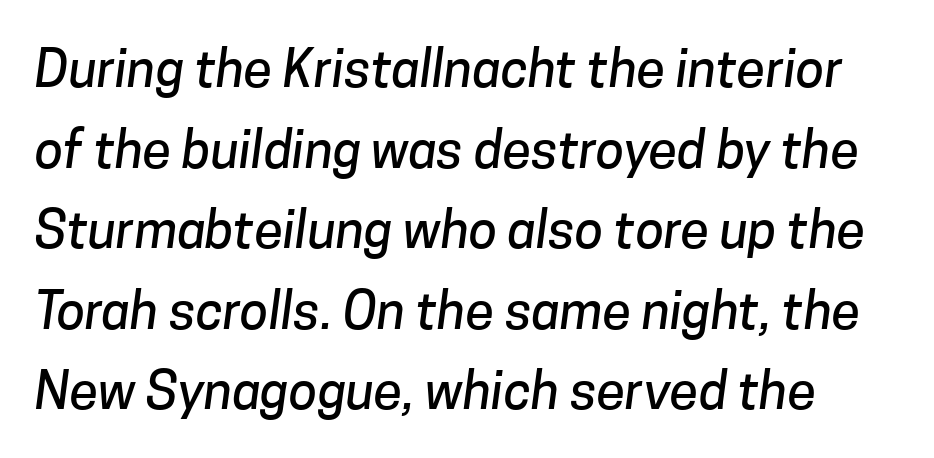
{"serif": "no", "width": "normal", "stroke_contrast": "low", "x_height": "medium", "monospaced": "no", "underline": "no", "line_spacing": "normal", "line_spacing_ratio": 1.55, "letter_spacing": "normal", "letter_spacing_em": 0.0, "glyph_px": 52}
